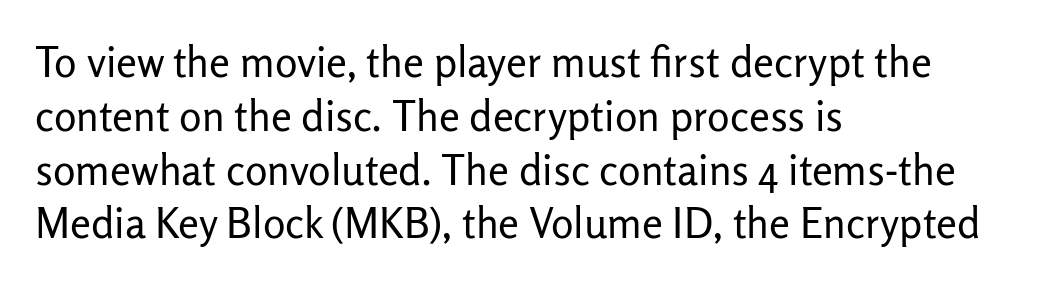
Q: Is the text bold? A: No.
Q: Is the text italic (slanted)? A: No, it is upright.
Q: Is the typeface a serif or a sans-serif typeface? A: Sans-serif.
Q: Is the text underlined? A: No.
Q: How is the paragraph aligned? A: Left-aligned.
Q: Is the spacing between letters normal or unusually wide? A: Normal.
Q: Is the spacing between lines tight, normal or loose? A: Normal.
Q: Width (condensed, normal, or wide)? A: Normal.
Q: Stroke contrast? A: Low.
Q: x-height? A: Medium.
Q: Monospaced? A: No.
